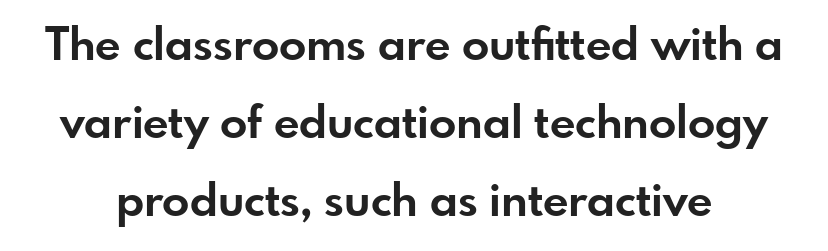
The image shows 45 px bold sans-serif type, upright; set line spacing 1.73x, normal letter spacing, not underlined; low stroke contrast and a small x-height.
